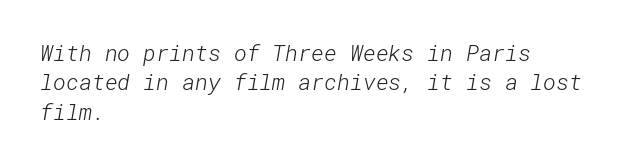
{"bold": "no", "underline": "no", "align": "left", "line_spacing": "normal", "line_spacing_ratio": 1.34, "letter_spacing": "normal", "letter_spacing_em": 0.0, "glyph_px": 22}
